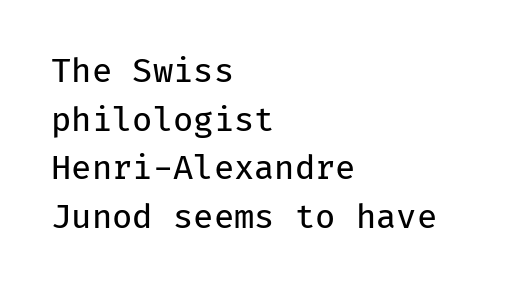
The image shows 33 px regular-weight sans-serif type, upright, monospaced; set left-aligned, normal line spacing (1.47x), normal letter spacing, not underlined; low stroke contrast and a medium x-height.
